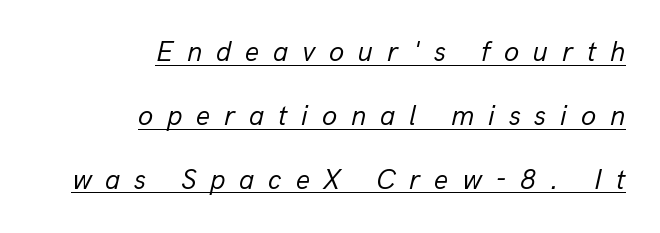
{"italic": "yes", "lean": "right", "slant_degrees": 13, "bold": "no", "weight": "regular", "width": "normal", "stroke_contrast": "low", "x_height": "medium", "monospaced": "no", "underline": "yes", "align": "right", "line_spacing": "loose", "line_spacing_ratio": 2.28, "letter_spacing": "wide", "letter_spacing_em": 0.49, "glyph_px": 28}
